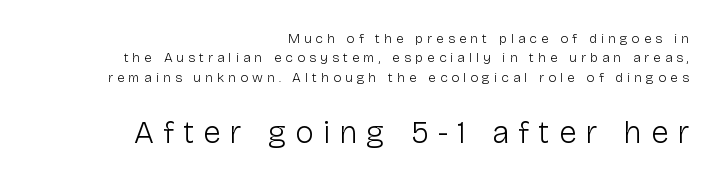
{"serif": "no", "italic": "no", "bold": "no", "weight": "light", "width": "normal", "stroke_contrast": "low", "x_height": "medium", "monospaced": "no", "underline": "no", "align": "right", "line_spacing": "normal", "line_spacing_ratio": 1.39, "letter_spacing": "wide", "letter_spacing_em": 0.28, "larger_block": "second", "size_ratio": 2.29, "glyph_px": 32}
